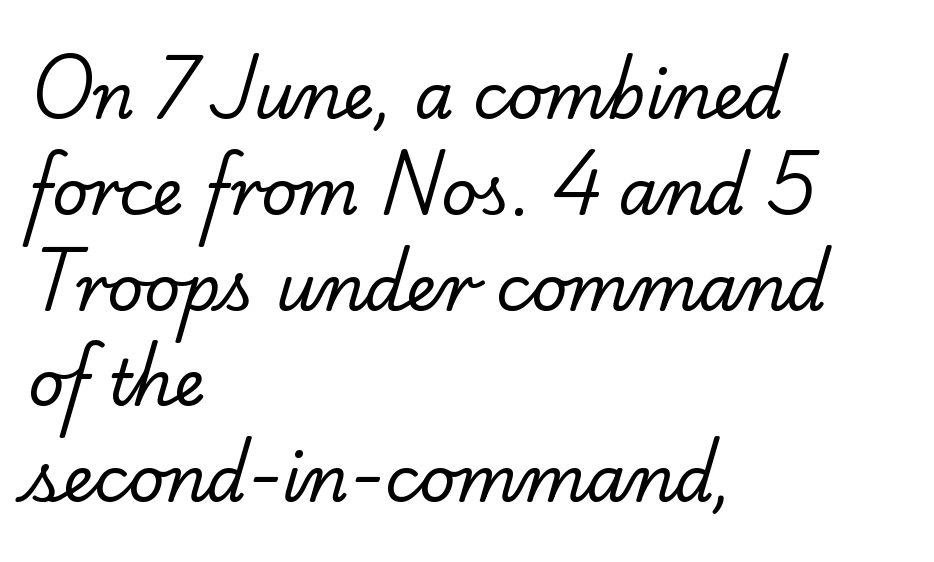
The image shows 63 px regular-weight type; set left-aligned, normal line spacing (1.52x), normal letter spacing, not underlined; low stroke contrast and a small x-height.
